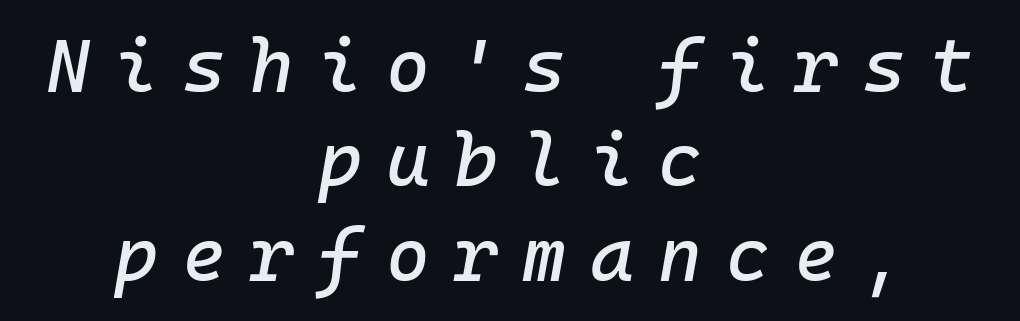
Q: Is the text italic (slanted)? A: Yes, it leans right by about 10 degrees.
Q: Is the text underlined? A: No.
Q: How is the paragraph aligned? A: Centered.
Q: Is the spacing between letters normal or unusually wide? A: Unusually wide.
Q: Is the spacing between lines tight, normal or loose? A: Normal.
Q: Width (condensed, normal, or wide)? A: Normal.
Q: Stroke contrast? A: Low.
Q: x-height? A: Medium.
Q: Monospaced? A: Yes.
